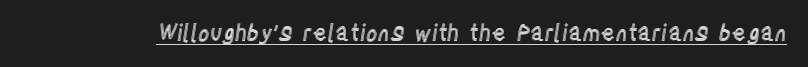
Compared with typical body copy, the letter spacing here is the same. Honestly, the underline is the first thing you notice here.
